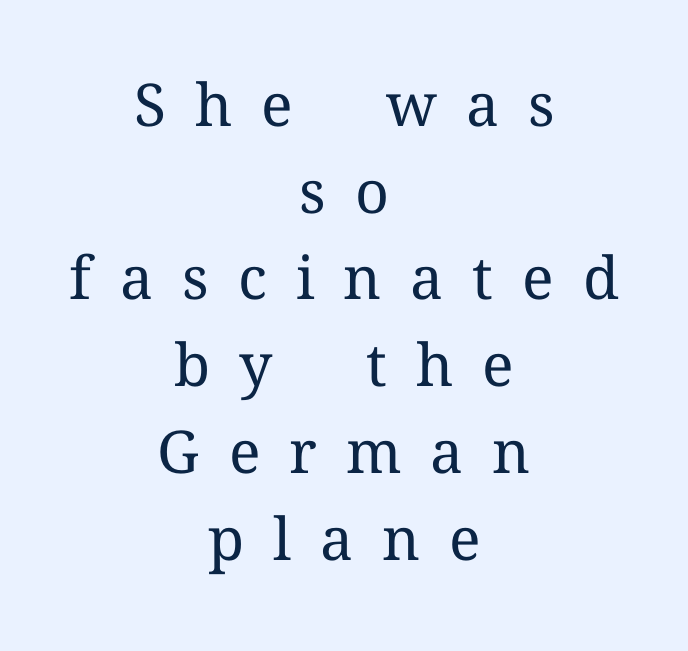
The image shows 59 px regular-weight serif type, upright; set centered, normal line spacing (1.47x), unusually wide letter spacing (+0.49 em), not underlined; medium stroke contrast and a medium x-height.
